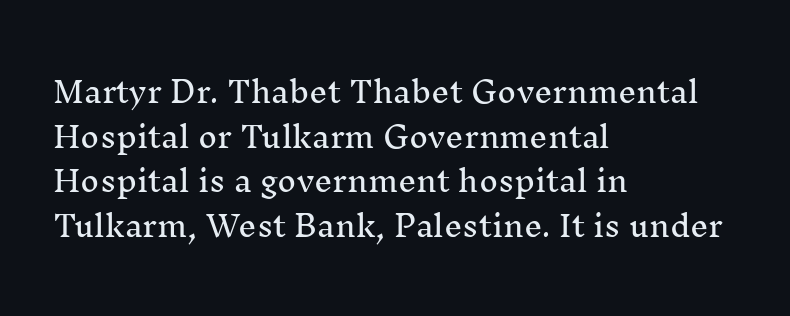
{"serif": "yes", "italic": "no", "width": "normal", "stroke_contrast": "medium", "x_height": "medium", "monospaced": "no", "underline": "no", "align": "left", "line_spacing": "normal", "line_spacing_ratio": 1.54, "letter_spacing": "normal", "letter_spacing_em": 0.0, "glyph_px": 29}
